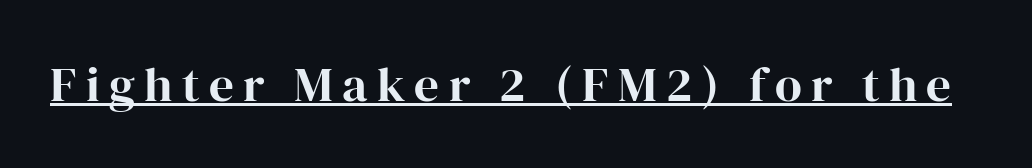
{"serif": "yes", "italic": "no", "bold": "yes", "weight": "bold", "width": "normal", "stroke_contrast": "high", "x_height": "medium", "monospaced": "no", "underline": "yes", "glyph_px": 49}
